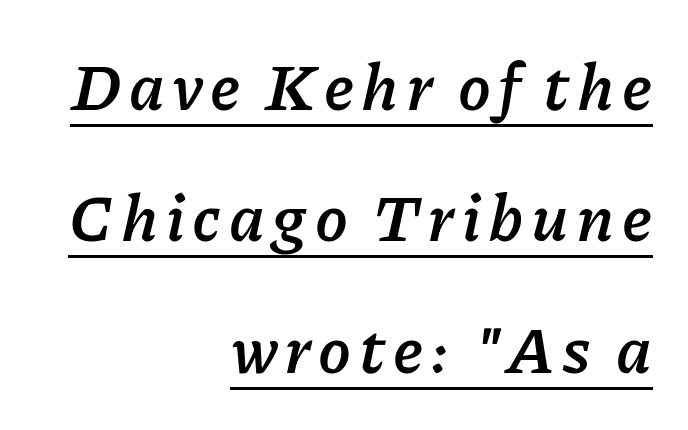
{"italic": "yes", "lean": "right", "slant_degrees": 11, "bold": "yes", "weight": "semibold", "width": "normal", "stroke_contrast": "low", "x_height": "medium", "monospaced": "no", "underline": "yes", "align": "right", "line_spacing": "loose", "line_spacing_ratio": 1.99, "glyph_px": 66}
